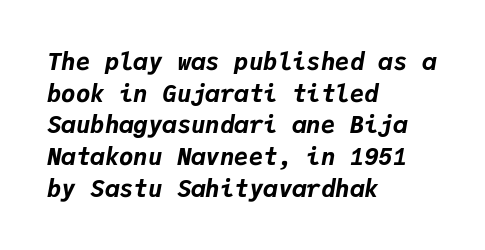
{"italic": "yes", "lean": "right", "slant_degrees": 9, "bold": "yes", "underline": "no", "align": "left", "line_spacing": "normal", "line_spacing_ratio": 1.32, "letter_spacing": "normal", "letter_spacing_em": 0.0, "glyph_px": 24}
